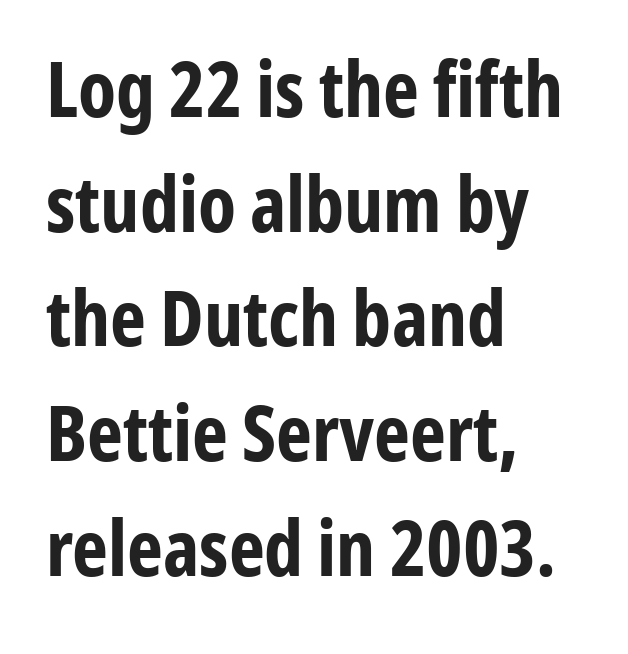
{"serif": "no", "italic": "no", "bold": "yes", "weight": "bold", "width": "condensed", "stroke_contrast": "low", "x_height": "medium", "monospaced": "no", "underline": "no", "align": "left", "line_spacing": "normal", "line_spacing_ratio": 1.49, "letter_spacing": "normal", "letter_spacing_em": 0.0, "glyph_px": 77}
